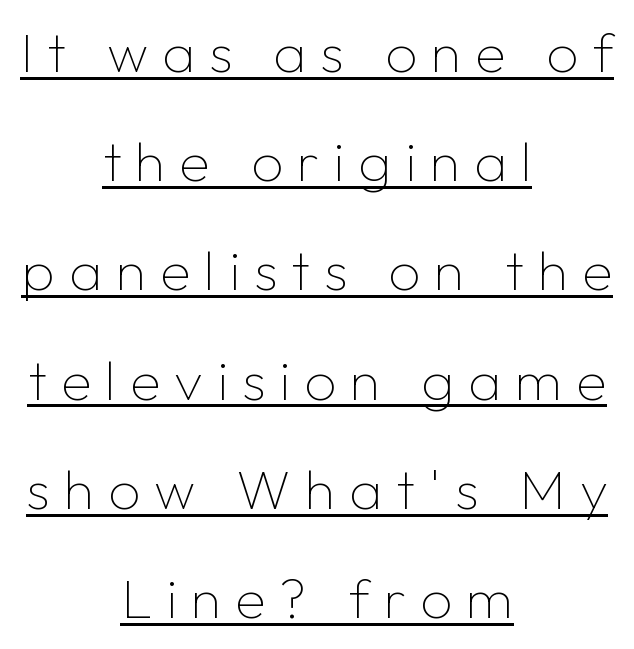
Character widths vary here, with narrow letters taking less room than wide ones. Leading is clearly above the norm, producing a sparse column. Notice how the stems are strictly vertical — no italics here. Descenders here cross a horizontal rule under the line.
